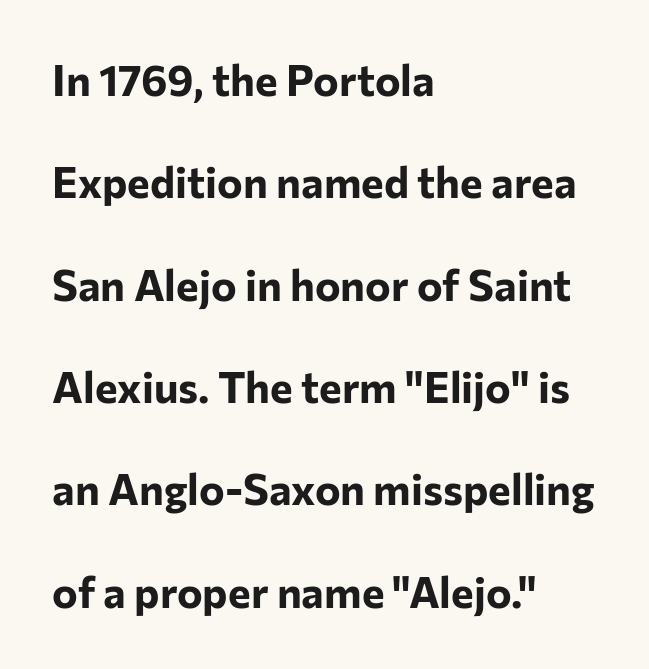
{"serif": "no", "italic": "no", "bold": "yes", "weight": "bold", "width": "normal", "stroke_contrast": "low", "x_height": "medium", "monospaced": "no", "underline": "no", "align": "left", "line_spacing": "loose", "line_spacing_ratio": 2.38, "letter_spacing": "normal", "letter_spacing_em": 0.0, "glyph_px": 43}
